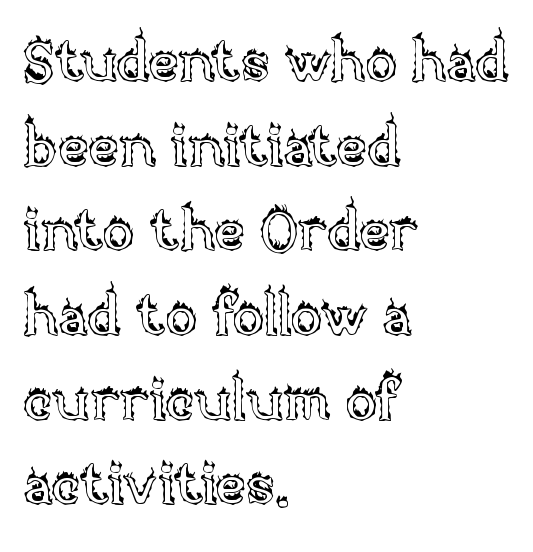
{"italic": "no", "width": "normal", "x_height": "large", "monospaced": "no", "underline": "no", "align": "left", "line_spacing": "normal", "line_spacing_ratio": 1.46, "letter_spacing": "normal", "letter_spacing_em": 0.0, "glyph_px": 58}
